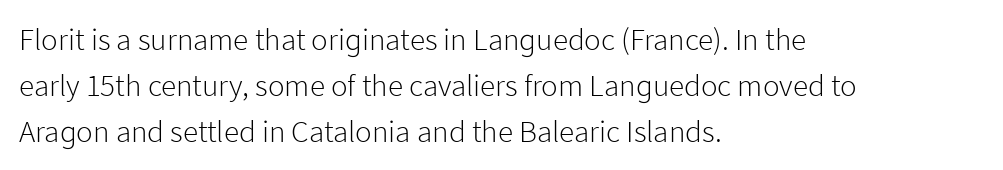
{"serif": "no", "italic": "no", "bold": "no", "weight": "light", "width": "normal", "stroke_contrast": "low", "x_height": "medium", "monospaced": "no", "underline": "no", "align": "left", "line_spacing": "normal", "line_spacing_ratio": 1.48, "letter_spacing": "normal", "letter_spacing_em": 0.0, "glyph_px": 31}
